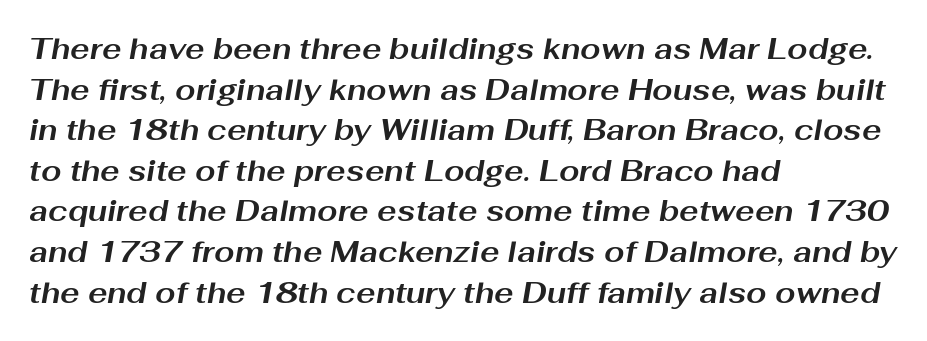
{"italic": "yes", "lean": "right", "slant_degrees": 10, "bold": "yes", "weight": "bold", "width": "wide", "stroke_contrast": "medium", "x_height": "medium", "monospaced": "no", "underline": "no", "align": "left", "line_spacing": "normal", "line_spacing_ratio": 1.4, "letter_spacing": "normal", "letter_spacing_em": 0.0, "glyph_px": 29}
